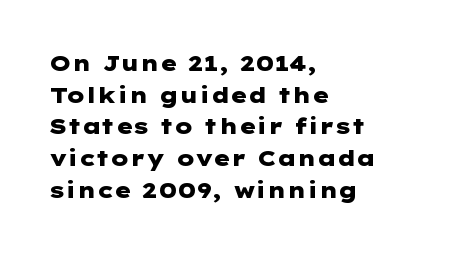
Q: Is the text bold? A: Yes.
Q: Is the text italic (slanted)? A: No, it is upright.
Q: Is the text underlined? A: No.
Q: How is the paragraph aligned? A: Left-aligned.
Q: Is the spacing between letters normal or unusually wide? A: Normal.
Q: Is the spacing between lines tight, normal or loose? A: Normal.
